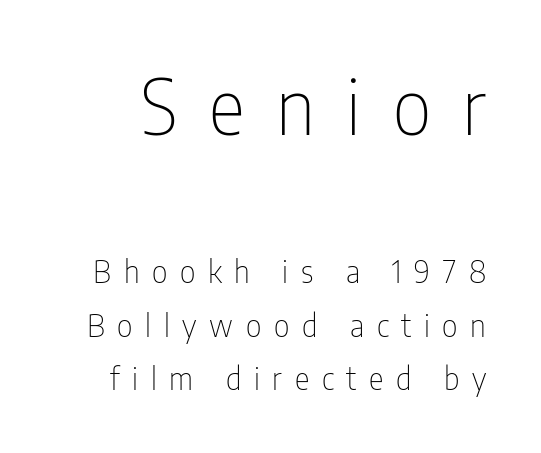
Q: Is the text bold? A: No.
Q: Is the text italic (slanted)? A: No, it is upright.
Q: Is the typeface a serif or a sans-serif typeface? A: Sans-serif.
Q: Is the text underlined? A: No.
Q: Is the spacing between letters normal or unusually wide? A: Unusually wide.
Q: Which block of text is set in a larger size, the first (top) or the second (bottom)? A: The first (top) one.
Q: Width (condensed, normal, or wide)? A: Condensed.
Q: Stroke contrast? A: Low.
Q: x-height? A: Medium.
Q: Monospaced? A: No.
